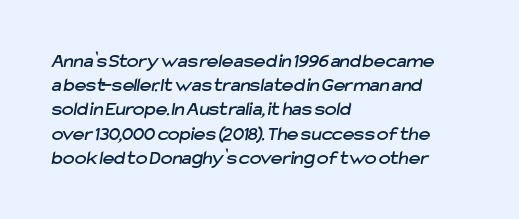
Words appear dense and cohesive because spacing is normal. The text block is weighted toward the left margin, trailing off unevenly rightward. The strip under each line holds only bare page.
